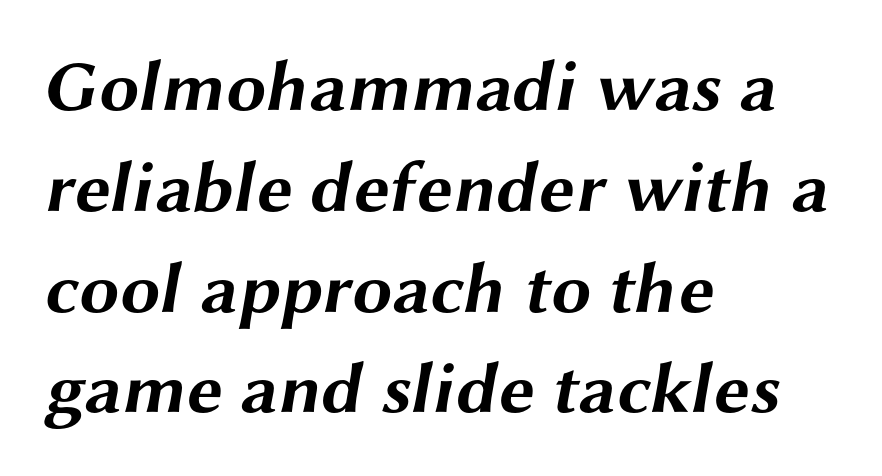
{"serif": "no", "bold": "yes", "weight": "bold", "width": "wide", "stroke_contrast": "medium", "x_height": "medium", "monospaced": "no", "underline": "no", "align": "left", "line_spacing": "normal", "line_spacing_ratio": 1.4, "letter_spacing": "normal", "letter_spacing_em": 0.0, "glyph_px": 72}
